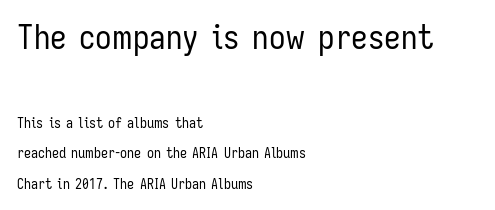
Short and long lines alike share a common starting point at left. You could not count columns in this text — the font is proportionally spaced. Rows of type keep a wide berth in the vertical direction. Observe the absence of serifs on each vertical stroke in this sample. Just letters on the line, the space beneath them empty.
